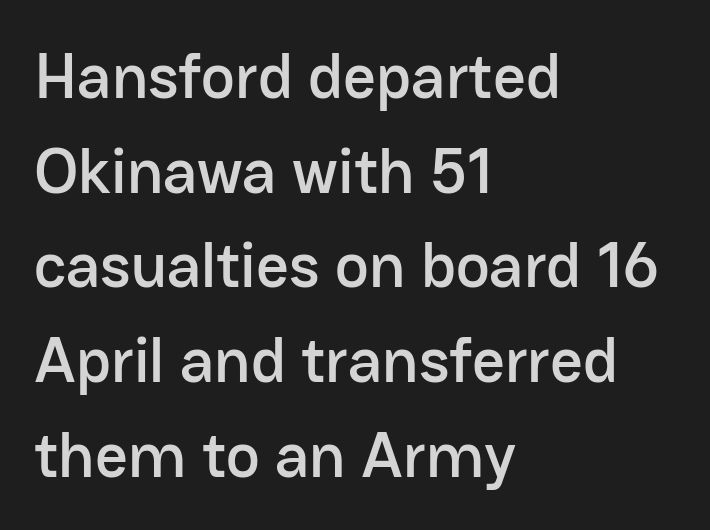
The image shows 64 px sans-serif type, upright; set left-aligned, normal line spacing (1.48x), normal letter spacing, not underlined; low stroke contrast and a medium x-height.
